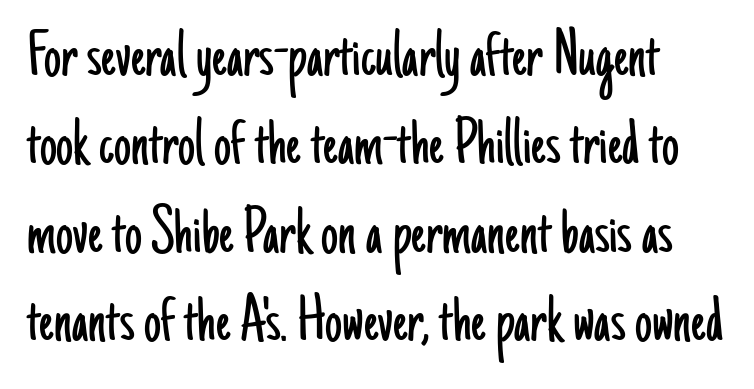
{"serif": "no", "italic": "no", "bold": "no", "weight": "light", "width": "condensed", "stroke_contrast": "low", "x_height": "small", "monospaced": "no", "underline": "no", "line_spacing": "normal", "line_spacing_ratio": 1.3, "letter_spacing": "normal", "letter_spacing_em": 0.0, "glyph_px": 68}
